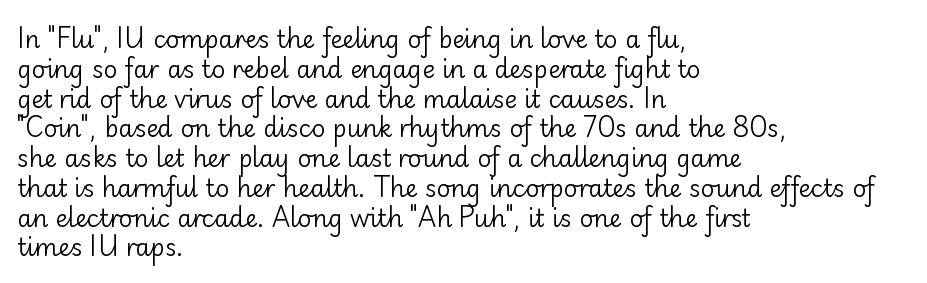
If you drew a line through each stem, it would be perfectly vertical. Tracking value appears to be zero — textbook default spacing. The rag falls on the right side of this text block. The face looks like a standard text weight, possibly lighter. The string is rendered with underlining switched off.
